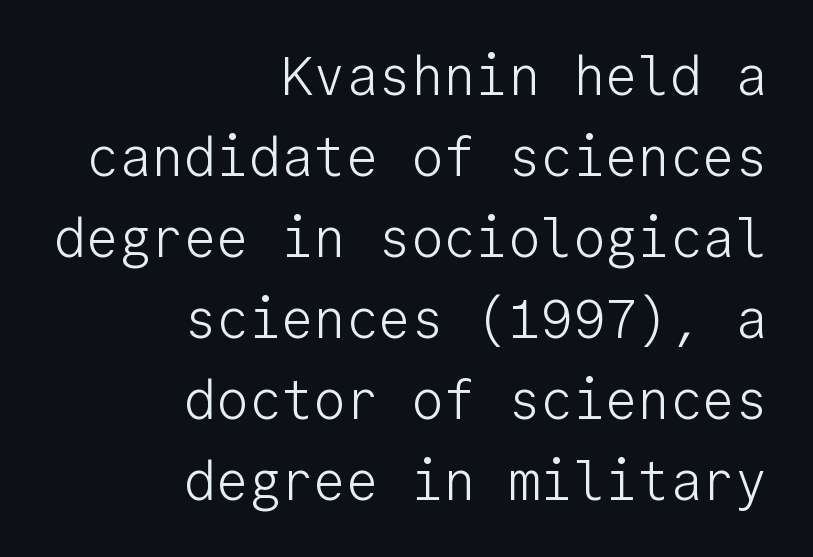
Q: Is the text bold? A: No.
Q: Is the text italic (slanted)? A: No, it is upright.
Q: Is the typeface a serif or a sans-serif typeface? A: Sans-serif.
Q: Is the text underlined? A: No.
Q: How is the paragraph aligned? A: Right-aligned.
Q: Is the spacing between letters normal or unusually wide? A: Normal.
Q: Is the spacing between lines tight, normal or loose? A: Normal.
Q: Width (condensed, normal, or wide)? A: Normal.
Q: Stroke contrast? A: Low.
Q: x-height? A: Medium.
Q: Monospaced? A: Yes.
